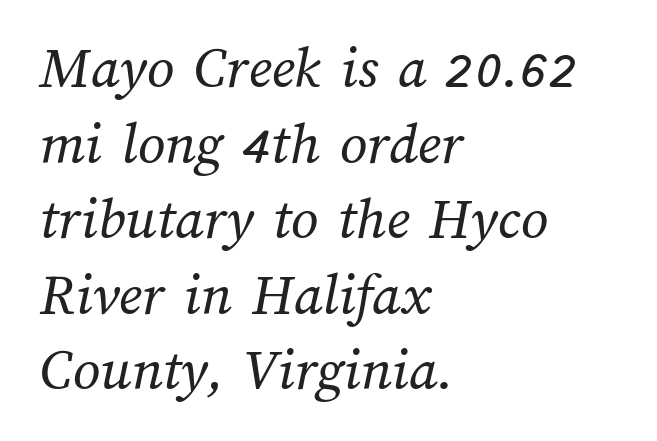
Stem width sits at or under what a default text font uses. Successive baselines arrive at the customary interval. Leftover space on each line is placed entirely after the last word. Check the space under the baseline: it is left empty. Words appear dense and cohesive because spacing is normal.
